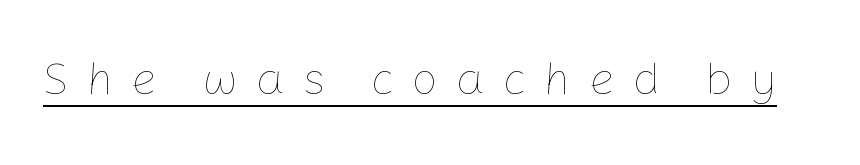
The image shows 47 px thin type, upright; set unusually wide letter spacing (+0.36 em), underlined; low stroke contrast and a medium x-height.
